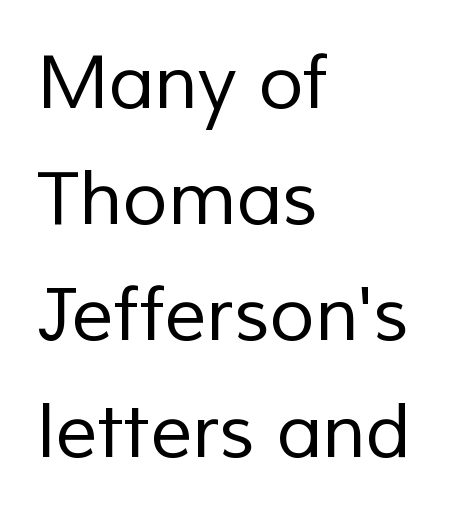
The vertical gap from one line to the next is medium. This rendering employs a face without finishing strokes, i.e., a sans-serif. The face used here is proportionally spaced, like ordinary book or web type. A typesetter would call this zero additional tracking. The weight would be labelled regular, book, light, or lighter still. Words float on clear page, feet unadorned.
